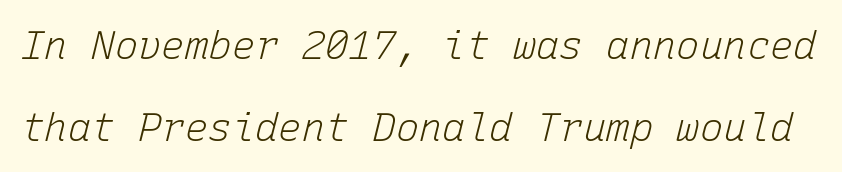
Q: Is the text bold? A: No.
Q: Is the text italic (slanted)? A: Yes, it leans right by about 15 degrees.
Q: Is the text underlined? A: No.
Q: Is the spacing between letters normal or unusually wide? A: Normal.
Q: Is the spacing between lines tight, normal or loose? A: Loose.
Q: Width (condensed, normal, or wide)? A: Normal.
Q: Stroke contrast? A: Low.
Q: x-height? A: Medium.
Q: Monospaced? A: Yes.
